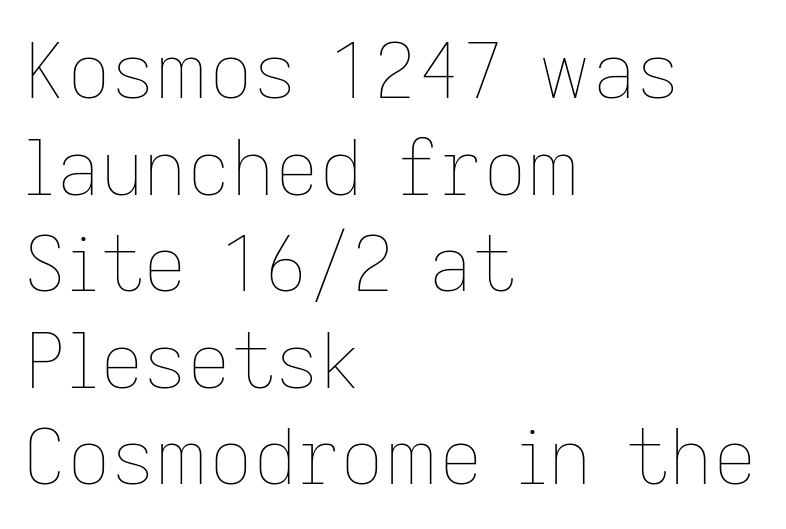
The image shows 76 px thin type, upright; set left-aligned, normal line spacing (1.27x), normal letter spacing, not underlined; low stroke contrast and a medium x-height.
